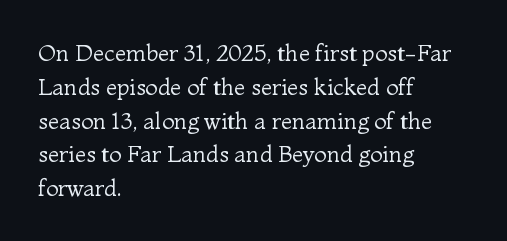
Q: Is the text bold? A: No.
Q: Is the text italic (slanted)? A: No, it is upright.
Q: Is the text underlined? A: No.
Q: How is the paragraph aligned? A: Left-aligned.
Q: Is the spacing between letters normal or unusually wide? A: Normal.
Q: Is the spacing between lines tight, normal or loose? A: Normal.
